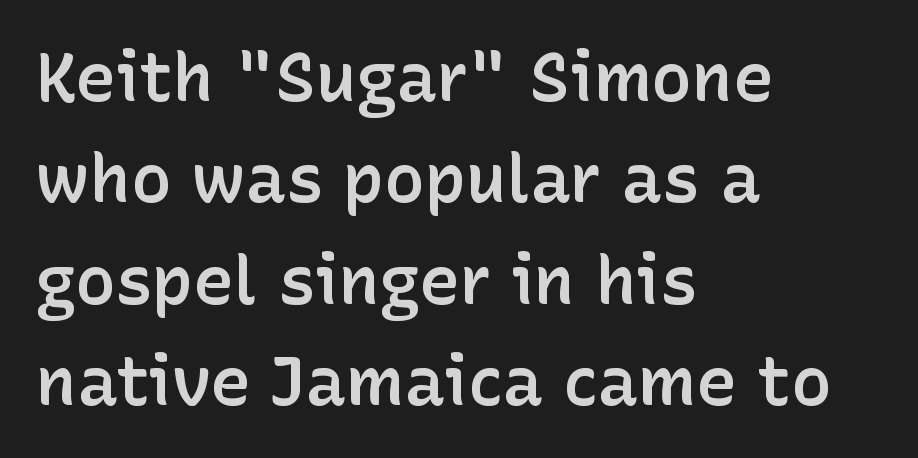
The image shows 68 px semibold sans-serif type, upright; set left-aligned, normal line spacing (1.49x), normal letter spacing, not underlined; low stroke contrast and a medium x-height.
